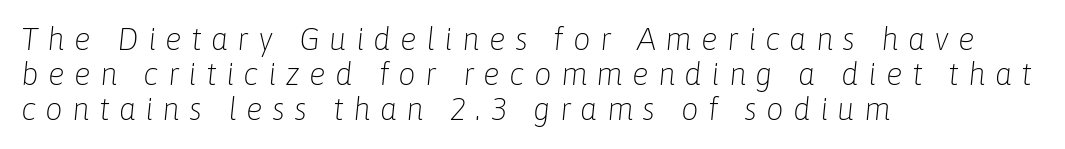
Slant detected: the letters are inclined. Descenders are the only things crossing below the line. A typesetter would call this heavily tracked-out type. The weight tops out at a normal text grade. Here the designer chose a conventional face with non-uniform glyph widths.
